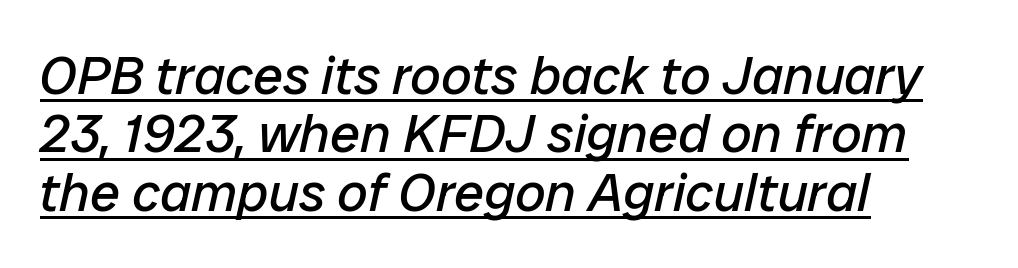
The image shows 54 px regular-weight type, italic (leaning right); set left-aligned, tight line spacing (1.08x), normal letter spacing, underlined; low stroke contrast and a medium x-height.
